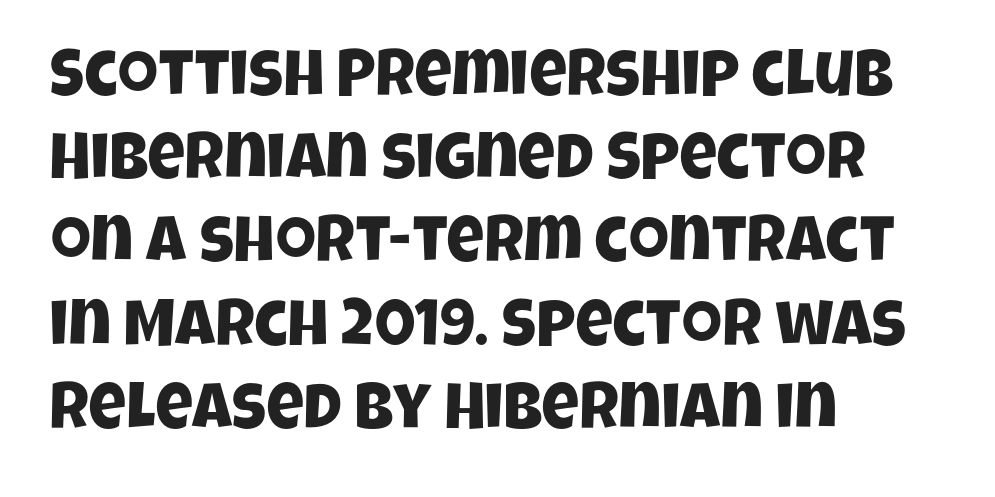
{"serif": "no", "width": "condensed", "stroke_contrast": "low", "x_height": "large", "monospaced": "no", "underline": "no", "align": "left", "line_spacing": "normal", "line_spacing_ratio": 1.28, "letter_spacing": "normal", "letter_spacing_em": 0.0, "glyph_px": 65}
